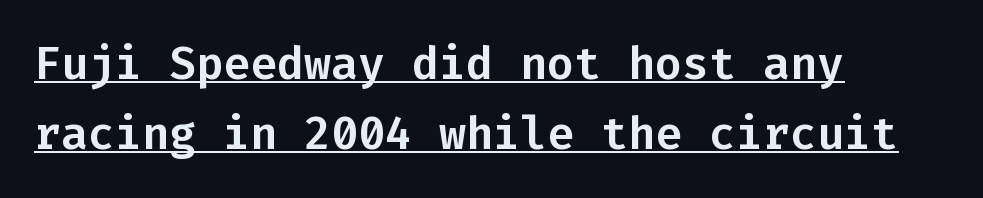
The rendering anchors every line to the left-hand side. Quick note: not italic, upright. Check the space under the baseline: a stroke is drawn there. Type style note: lacks serifs. Characters follow at the spacing the type designer built in. Normally led — the rows are evenly, conventionally spaced.
